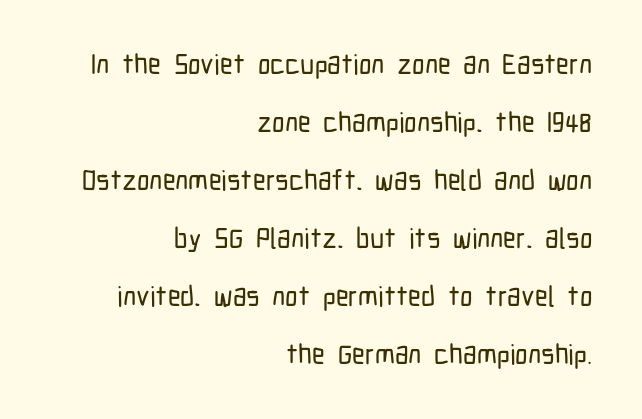
Q: Is the text italic (slanted)? A: No, it is upright.
Q: Is the typeface a serif or a sans-serif typeface? A: Sans-serif.
Q: Is the text underlined? A: No.
Q: How is the paragraph aligned? A: Right-aligned.
Q: Is the spacing between letters normal or unusually wide? A: Normal.
Q: Is the spacing between lines tight, normal or loose? A: Loose.
Q: Width (condensed, normal, or wide)? A: Condensed.
Q: Stroke contrast? A: Low.
Q: x-height? A: Medium.
Q: Monospaced? A: No.
